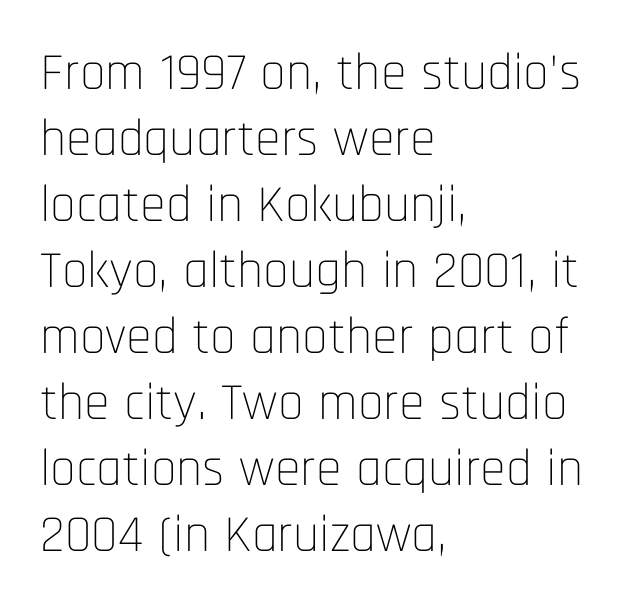
Q: Is the text bold? A: No.
Q: Is the text italic (slanted)? A: No, it is upright.
Q: Is the typeface a serif or a sans-serif typeface? A: Sans-serif.
Q: Is the text underlined? A: No.
Q: How is the paragraph aligned? A: Left-aligned.
Q: Is the spacing between letters normal or unusually wide? A: Normal.
Q: Is the spacing between lines tight, normal or loose? A: Normal.
Q: Width (condensed, normal, or wide)? A: Condensed.
Q: Stroke contrast? A: Low.
Q: x-height? A: Large.
Q: Monospaced? A: No.
